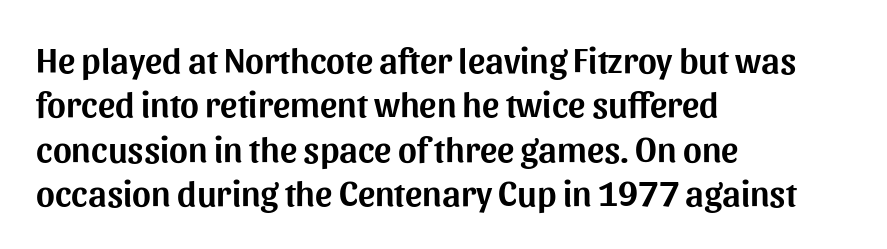
The letters sit at their default tracking, neither squeezed nor spread. This rendering employs a face without finishing strokes, i.e., a sans-serif. These lines are set flush left with a ragged right edge. The lettering holds an erect, upright posture throughout.
